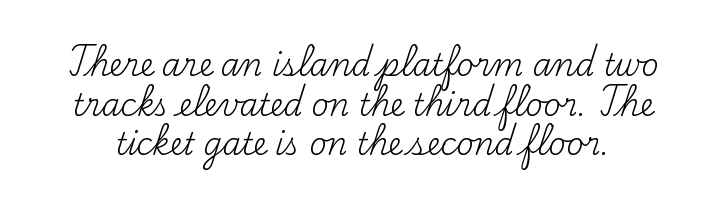
Q: Is the text bold? A: No.
Q: Is the text italic (slanted)? A: Yes.
Q: Is the typeface a serif or a sans-serif typeface? A: Serif.
Q: Is the text underlined? A: No.
Q: Is the spacing between letters normal or unusually wide? A: Normal.
Q: Is the spacing between lines tight, normal or loose? A: Normal.
Q: Width (condensed, normal, or wide)? A: Normal.
Q: Stroke contrast? A: Medium.
Q: x-height? A: Small.
Q: Monospaced? A: No.
